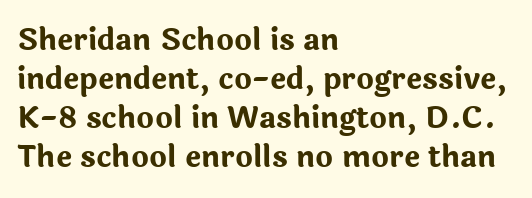
{"serif": "no", "italic": "no", "bold": "yes", "weight": "bold", "width": "normal", "stroke_contrast": "low", "x_height": "medium", "monospaced": "no", "underline": "no", "align": "left", "line_spacing": "normal", "line_spacing_ratio": 1.3, "letter_spacing": "normal", "letter_spacing_em": 0.0, "glyph_px": 30}
